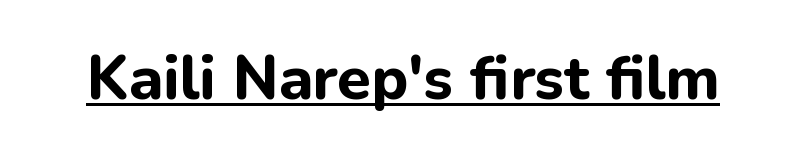
The image shows 61 px bold sans-serif type, upright; set normal letter spacing, underlined; low stroke contrast and a medium x-height.
